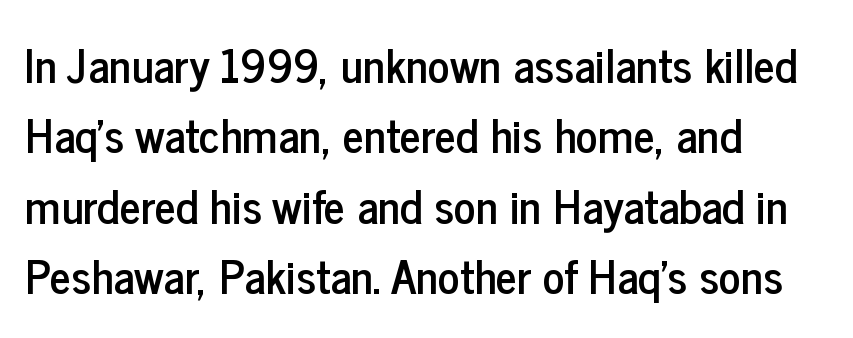
{"serif": "no", "italic": "no", "width": "condensed", "stroke_contrast": "low", "x_height": "medium", "monospaced": "no", "underline": "no", "align": "left", "line_spacing": "normal", "line_spacing_ratio": 1.53, "letter_spacing": "normal", "letter_spacing_em": 0.0, "glyph_px": 46}
